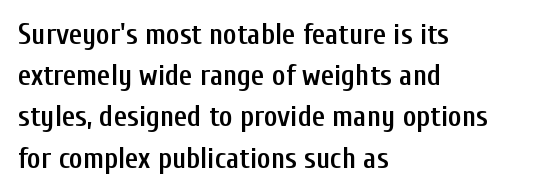
The image shows 29 px semibold, condensed sans-serif type, upright; set left-aligned, normal line spacing (1.42x), normal letter spacing, not underlined; low stroke contrast and a medium x-height.
